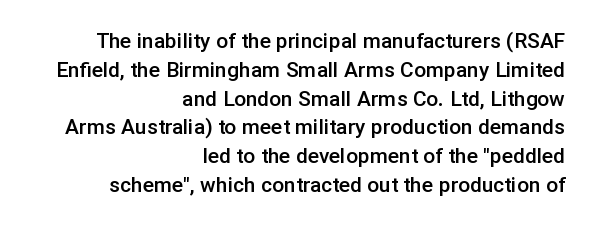
Vertically, the passage feels balanced, rows spaced as you'd expect. Plain, unruled lines of type. The lines are quadded right. The glyphs have the mass of a demibold cut, below bold.
